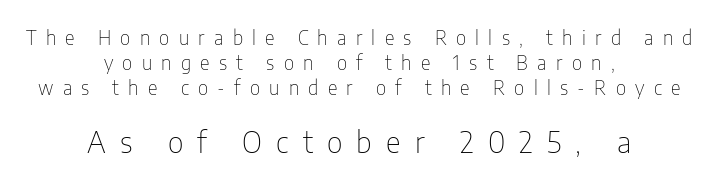
The image shows 29 px thin, condensed sans-serif type, upright; set centered, normal line spacing (1.32x), unusually wide letter spacing (+0.49 em), not underlined; the second (bottom) block is 1.53x larger; low stroke contrast and a medium x-height.
